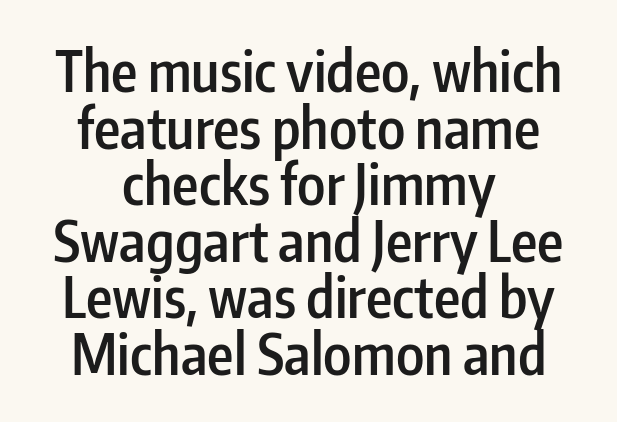
The rendering uses a semibold face; strokes are thickened but not to full bold. Every character sits straight up, as roman type does. Layout note: lines centered. The vertical gap from one line to the next is small. These lines are rendered in a variable-pitch font. How are the letters spaced? Ordinarily, with no added tracking.
